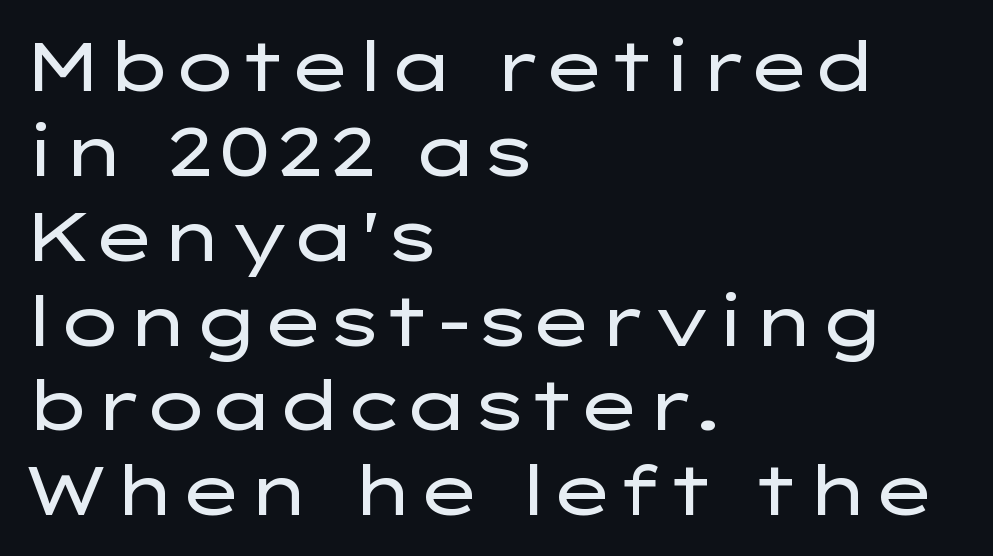
Q: Is the text bold? A: No.
Q: Is the text italic (slanted)? A: No, it is upright.
Q: Is the typeface a serif or a sans-serif typeface? A: Sans-serif.
Q: Is the text underlined? A: No.
Q: How is the paragraph aligned? A: Left-aligned.
Q: Is the spacing between letters normal or unusually wide? A: Normal.
Q: Width (condensed, normal, or wide)? A: Wide.
Q: Stroke contrast? A: Low.
Q: x-height? A: Medium.
Q: Monospaced? A: No.
